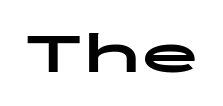
Monospaced: the letters line up in strict vertical columns. Weight: bold. Decoration check: the copy has no underline. The typography opts for an upright posture over an oblique one. The rendering keeps characters at their native spacing. Font category for this specimen: sans-serif.
